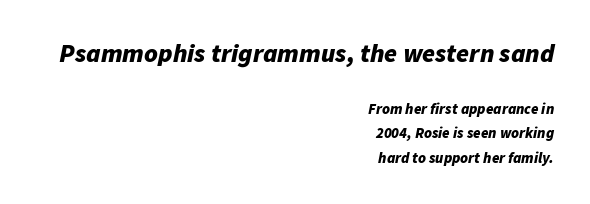
The image shows 26 px bold type, italic (leaning right); set right-aligned, normal line spacing (1.62x), normal letter spacing, not underlined; the first (top) block is 1.73x larger.
